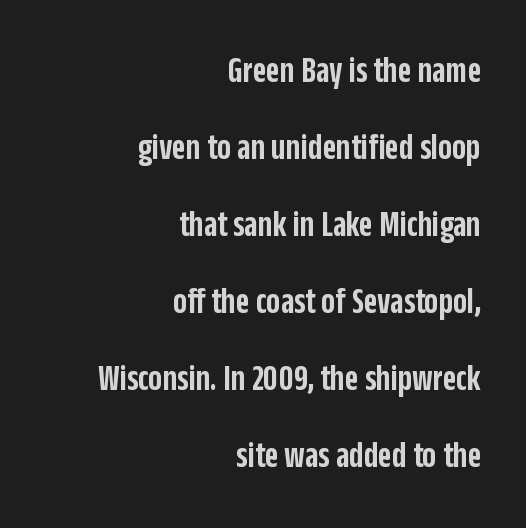
{"serif": "no", "italic": "no", "bold": "semi", "weight": "semibold", "width": "condensed", "stroke_contrast": "low", "x_height": "large", "monospaced": "no", "underline": "no", "align": "right", "line_spacing": "loose", "line_spacing_ratio": 2.08, "letter_spacing": "normal", "letter_spacing_em": 0.0, "glyph_px": 37}
